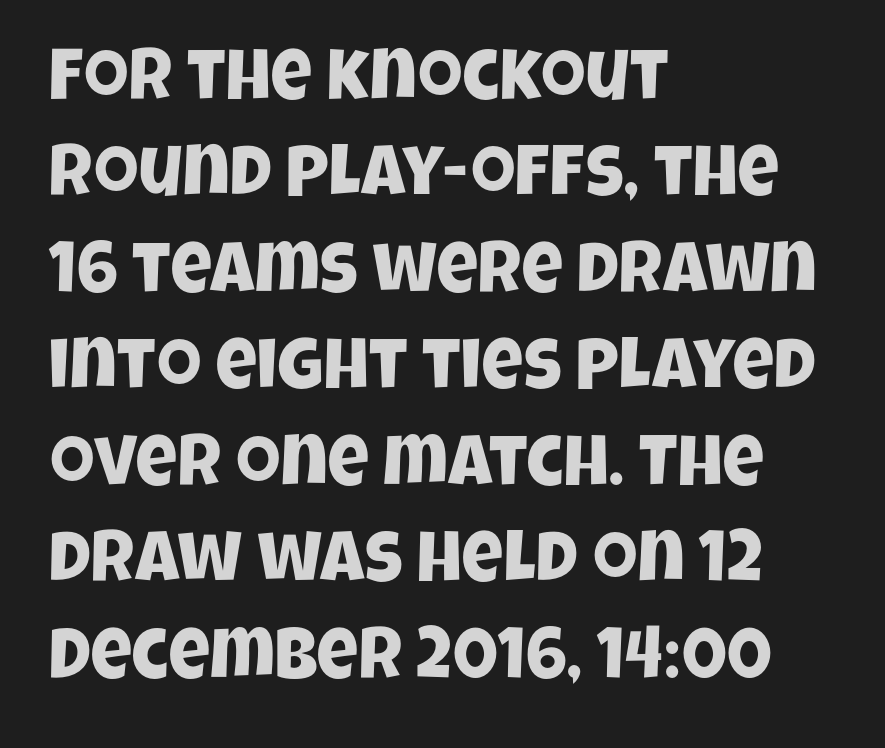
{"serif": "no", "width": "condensed", "stroke_contrast": "low", "x_height": "large", "monospaced": "no", "underline": "no", "align": "left", "line_spacing": "normal", "line_spacing_ratio": 1.34, "letter_spacing": "normal", "letter_spacing_em": 0.0, "glyph_px": 72}
